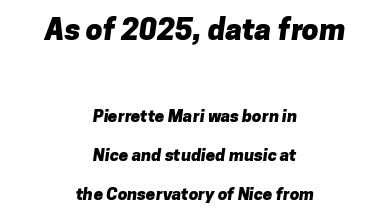
The image shows 30 px heavy sans-serif type; set centered, loose line spacing (2.28x), normal letter spacing, not underlined; the first (top) block is 1.76x larger; low stroke contrast and a medium x-height.
